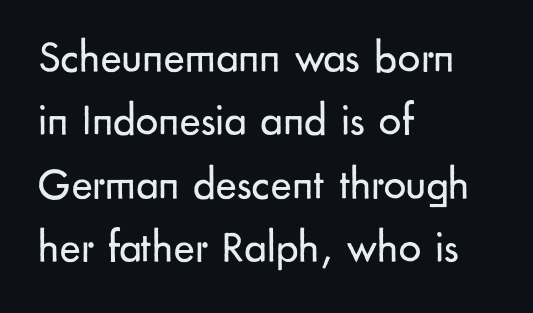
{"serif": "no", "italic": "no", "bold": "no", "weight": "regular", "width": "normal", "stroke_contrast": "low", "x_height": "small", "monospaced": "no", "underline": "no", "align": "left", "line_spacing": "normal", "line_spacing_ratio": 1.41, "letter_spacing": "normal", "letter_spacing_em": 0.0, "glyph_px": 45}
